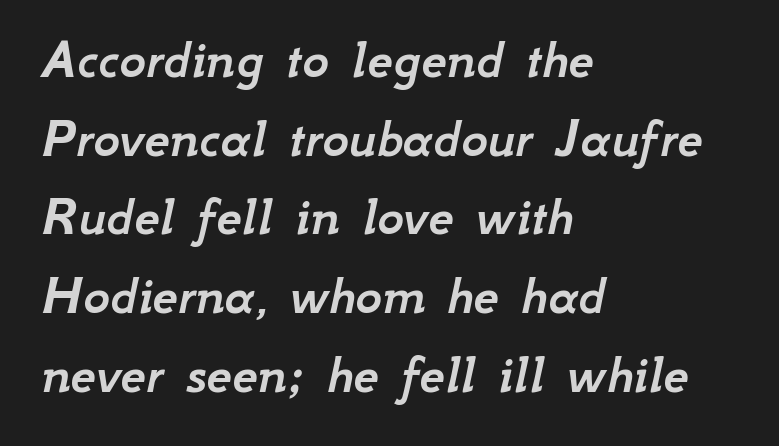
The glyphs are unaccompanied by any horizontal stroke below them. The space between consecutive lines is moderate. Caption: standard tracking, unaltered. A typesetter would call this proportional, since set widths differ per character.
